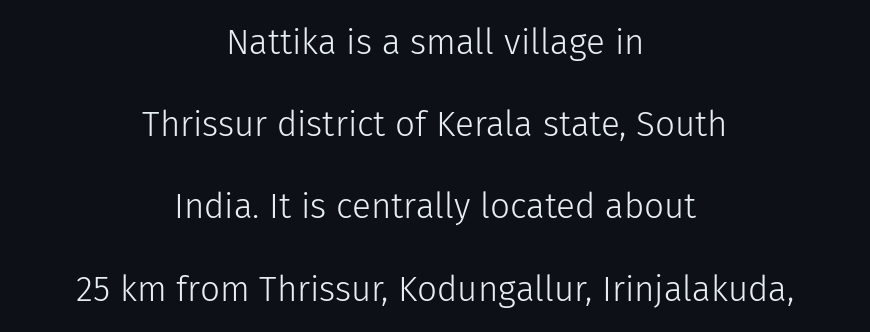
The image shows 35 px light sans-serif type, upright; set centered, loose line spacing (2.35x), normal letter spacing, not underlined; low stroke contrast and a medium x-height.
